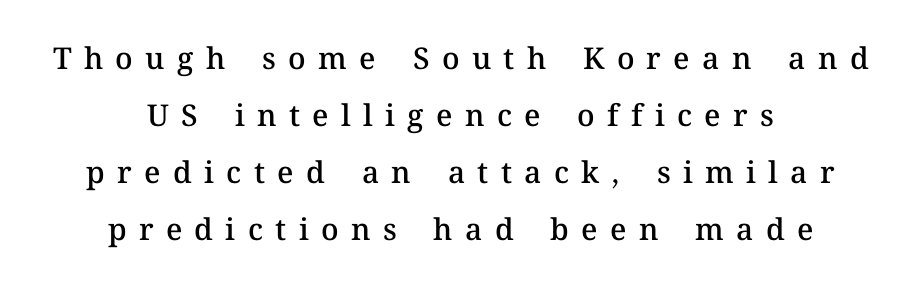
Q: Is the text bold? A: Semi-bold.
Q: Is the text italic (slanted)? A: No, it is upright.
Q: Is the text underlined? A: No.
Q: How is the paragraph aligned? A: Centered.
Q: Is the spacing between letters normal or unusually wide? A: Unusually wide.
Q: Is the spacing between lines tight, normal or loose? A: Loose.
Q: Width (condensed, normal, or wide)? A: Normal.
Q: Stroke contrast? A: Medium.
Q: x-height? A: Medium.
Q: Monospaced? A: No.
